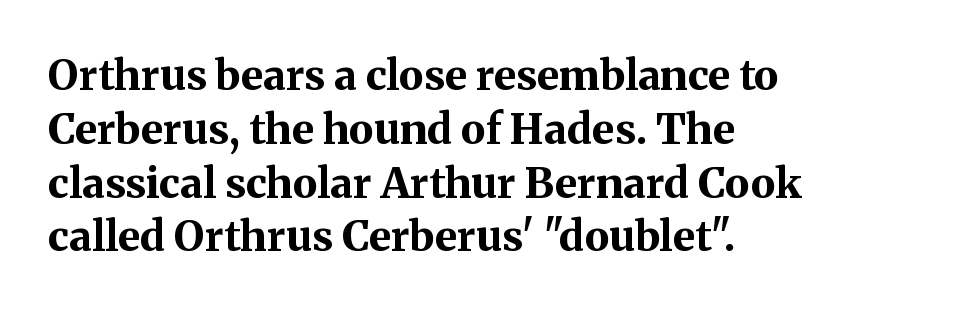
The image shows 42 px bold serif type, upright; set left-aligned, normal line spacing (1.28x), normal letter spacing, not underlined; medium stroke contrast and a medium x-height.
